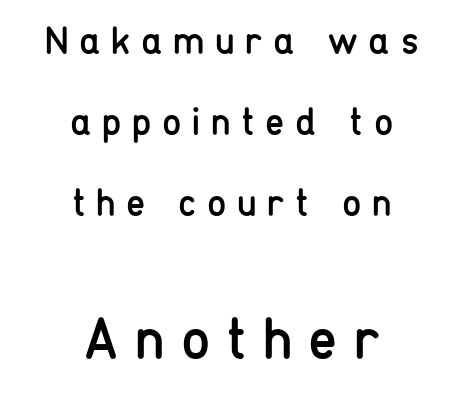
Q: Is the text bold? A: No.
Q: Is the text italic (slanted)? A: No, it is upright.
Q: Is the typeface a serif or a sans-serif typeface? A: Sans-serif.
Q: Is the text underlined? A: No.
Q: How is the paragraph aligned? A: Centered.
Q: Is the spacing between letters normal or unusually wide? A: Unusually wide.
Q: Is the spacing between lines tight, normal or loose? A: Loose.
Q: Which block of text is set in a larger size, the first (top) or the second (bottom)? A: The second (bottom) one.
Q: Width (condensed, normal, or wide)? A: Condensed.
Q: Stroke contrast? A: Low.
Q: x-height? A: Medium.
Q: Monospaced? A: No.
